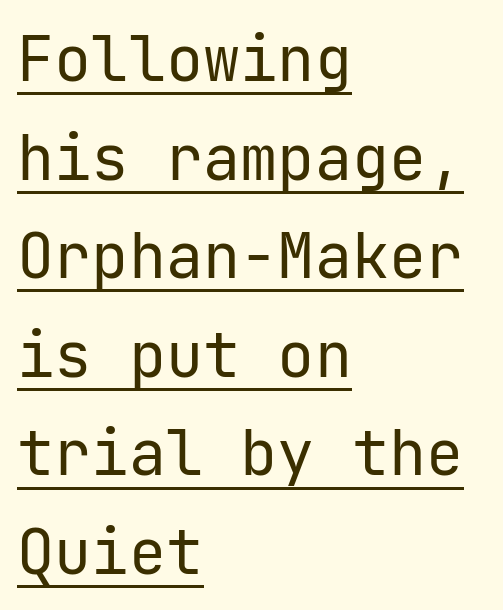
Q: Is the text bold? A: No.
Q: Is the text italic (slanted)? A: No, it is upright.
Q: Is the typeface a serif or a sans-serif typeface? A: Sans-serif.
Q: Is the text underlined? A: Yes.
Q: How is the paragraph aligned? A: Left-aligned.
Q: Is the spacing between letters normal or unusually wide? A: Normal.
Q: Is the spacing between lines tight, normal or loose? A: Normal.
Q: Width (condensed, normal, or wide)? A: Normal.
Q: Stroke contrast? A: Low.
Q: x-height? A: Medium.
